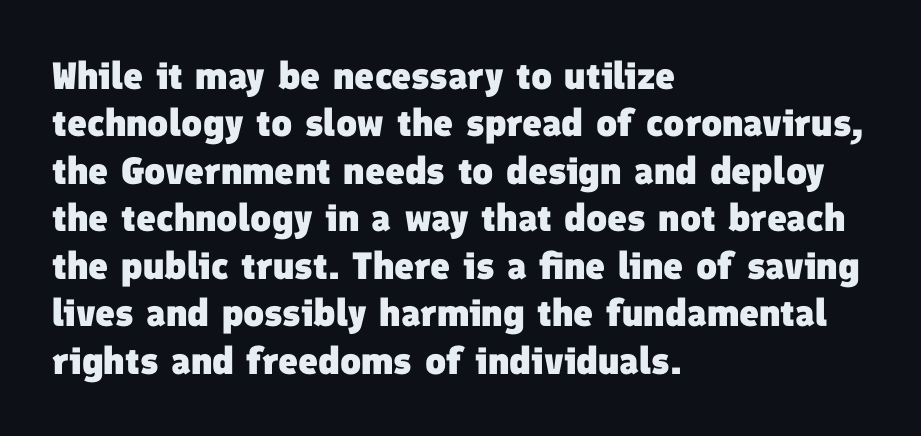
{"serif": "no", "bold": "yes", "weight": "heavy", "width": "normal", "stroke_contrast": "low", "x_height": "medium", "monospaced": "no", "underline": "no", "align": "left", "line_spacing": "normal", "line_spacing_ratio": 1.25, "letter_spacing": "normal", "letter_spacing_em": 0.0, "glyph_px": 38}
